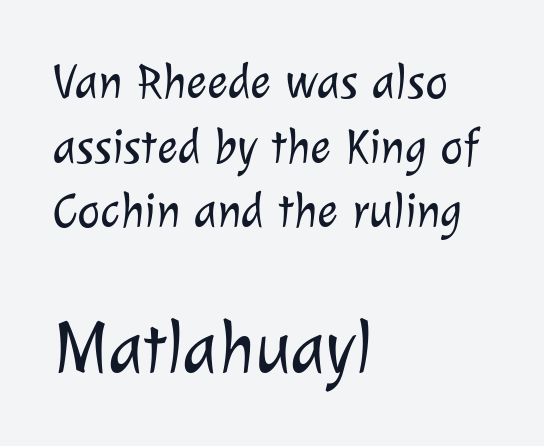
{"serif": "no", "bold": "no", "weight": "light", "width": "normal", "stroke_contrast": "low", "x_height": "medium", "monospaced": "no", "underline": "no", "align": "left", "line_spacing": "normal", "line_spacing_ratio": 1.32, "letter_spacing": "normal", "letter_spacing_em": 0.0, "larger_block": "second", "size_ratio": 1.49, "glyph_px": 73}
